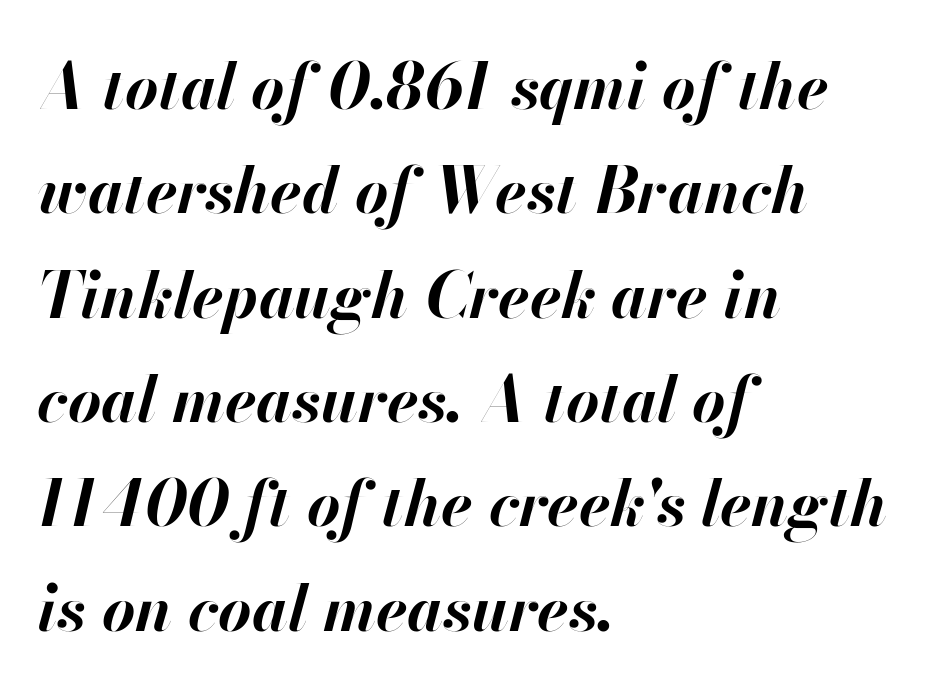
The image shows 64 px bold type, italic (leaning right); set left-aligned, normal line spacing (1.63x), normal letter spacing, not underlined; high stroke contrast and a small x-height.
